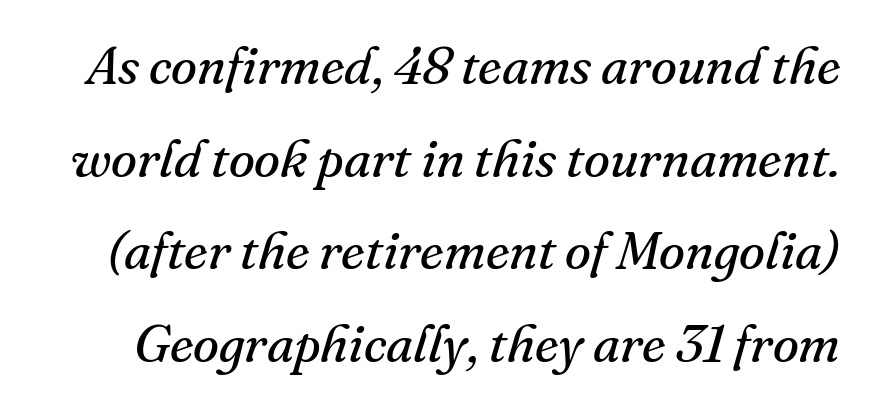
This is not heavy type; no bold has been used. The face used here is proportionally spaced, like ordinary book or web type. The rendering applies a slant to the glyphs. The horizontal fit of the characters is conventional and even.
